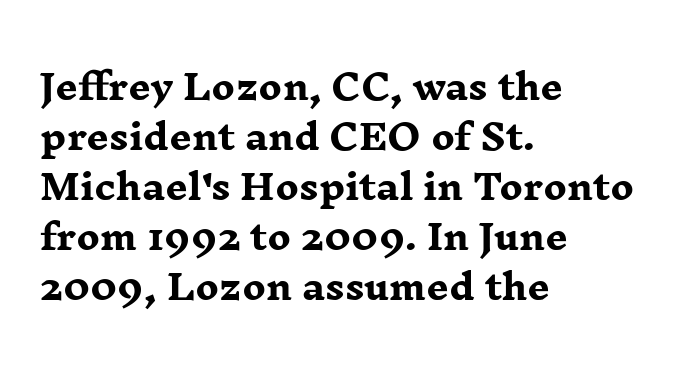
Q: Is the text bold? A: Yes.
Q: Is the text italic (slanted)? A: No, it is upright.
Q: Is the typeface a serif or a sans-serif typeface? A: Serif.
Q: Is the text underlined? A: No.
Q: How is the paragraph aligned? A: Left-aligned.
Q: Is the spacing between letters normal or unusually wide? A: Normal.
Q: Is the spacing between lines tight, normal or loose? A: Normal.
Q: Width (condensed, normal, or wide)? A: Wide.
Q: Stroke contrast? A: Low.
Q: x-height? A: Medium.
Q: Monospaced? A: No.
